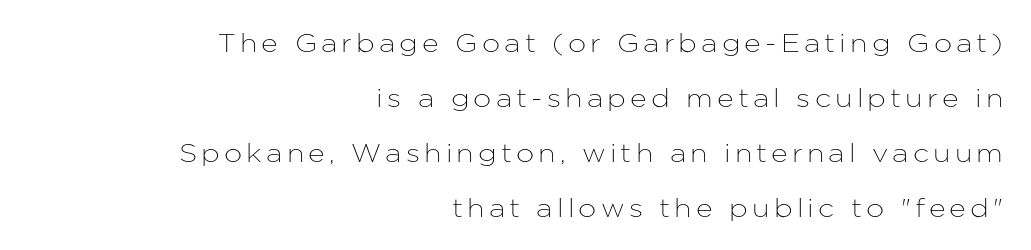
Q: Is the text italic (slanted)? A: No, it is upright.
Q: Is the text underlined? A: No.
Q: How is the paragraph aligned? A: Right-aligned.
Q: Is the spacing between lines tight, normal or loose? A: Loose.
